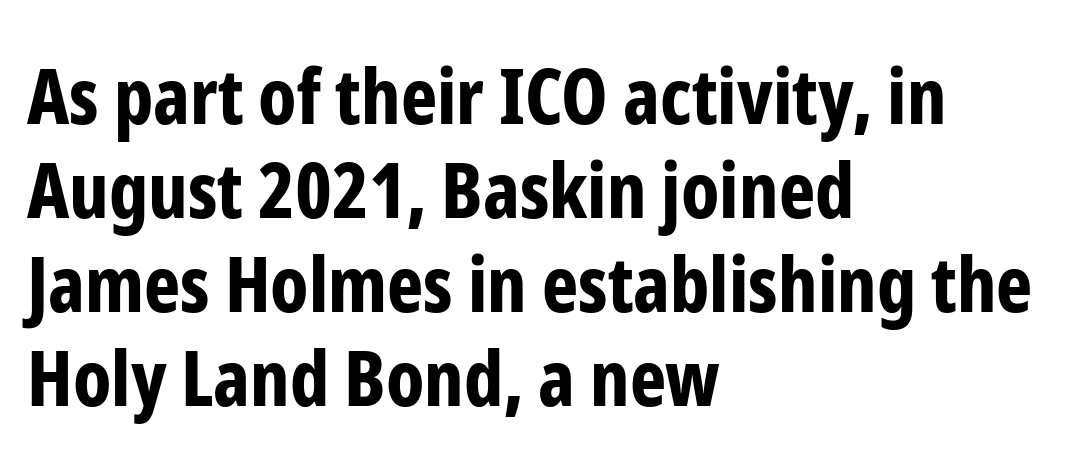
Q: Is the text bold? A: Yes.
Q: Is the text italic (slanted)? A: No, it is upright.
Q: Is the typeface a serif or a sans-serif typeface? A: Sans-serif.
Q: Is the text underlined? A: No.
Q: How is the paragraph aligned? A: Left-aligned.
Q: Is the spacing between letters normal or unusually wide? A: Normal.
Q: Width (condensed, normal, or wide)? A: Condensed.
Q: Stroke contrast? A: Low.
Q: x-height? A: Medium.
Q: Monospaced? A: No.
